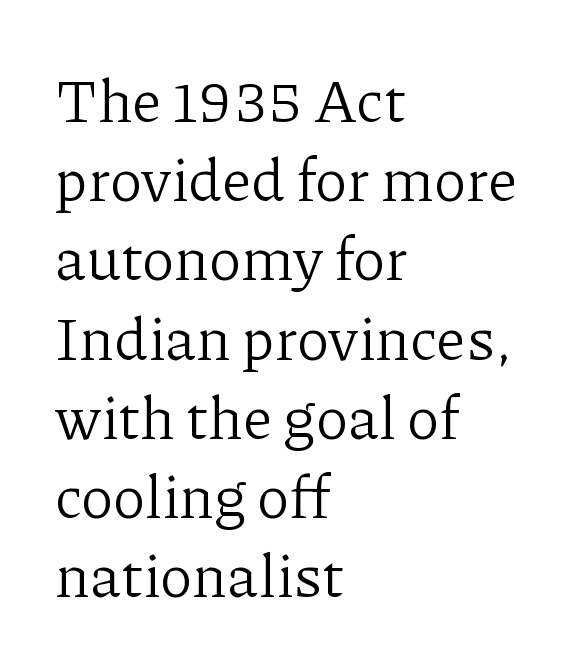
Q: Is the text bold? A: No.
Q: Is the text italic (slanted)? A: No, it is upright.
Q: Is the typeface a serif or a sans-serif typeface? A: Serif.
Q: Is the text underlined? A: No.
Q: How is the paragraph aligned? A: Left-aligned.
Q: Is the spacing between letters normal or unusually wide? A: Normal.
Q: Is the spacing between lines tight, normal or loose? A: Normal.
Q: Width (condensed, normal, or wide)? A: Normal.
Q: Stroke contrast? A: Low.
Q: x-height? A: Medium.
Q: Monospaced? A: No.
